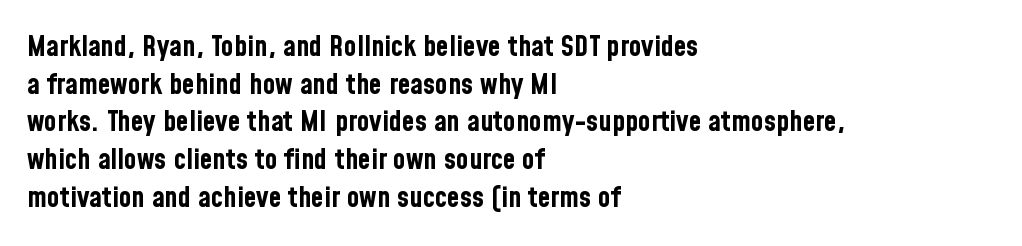
Unlike a traditional serif, this face leaves its strokes unadorned. Each letter keeps its own natural width here, so spacing adapts to shape. Nothing unusual about the tracking: characters are spaced as the font intends. The gap between lines stays unmarked. Every character sits straight up, as roman type does. Visually the block forms a straight wall on the left and a jagged coastline on the right.
